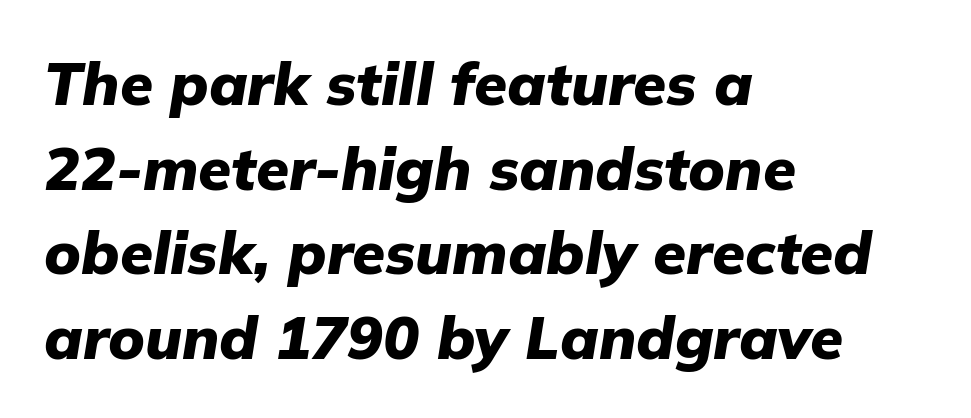
Q: Is the text bold? A: Yes.
Q: Is the text italic (slanted)? A: Yes, it leans right by about 9 degrees.
Q: Is the text underlined? A: No.
Q: How is the paragraph aligned? A: Left-aligned.
Q: Is the spacing between letters normal or unusually wide? A: Normal.
Q: Is the spacing between lines tight, normal or loose? A: Normal.
Q: Width (condensed, normal, or wide)? A: Normal.
Q: Stroke contrast? A: Low.
Q: x-height? A: Medium.
Q: Monospaced? A: No.
